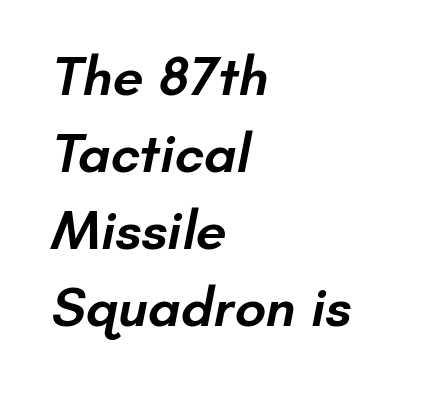
Q: Is the text bold? A: Semi-bold.
Q: Is the typeface a serif or a sans-serif typeface? A: Sans-serif.
Q: Is the text underlined? A: No.
Q: How is the paragraph aligned? A: Left-aligned.
Q: Is the spacing between letters normal or unusually wide? A: Normal.
Q: Is the spacing between lines tight, normal or loose? A: Normal.
Q: Width (condensed, normal, or wide)? A: Normal.
Q: Stroke contrast? A: Low.
Q: x-height? A: Small.
Q: Monospaced? A: No.
